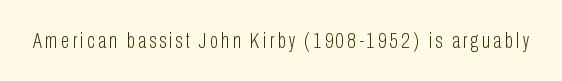
{"italic": "no", "bold": "no", "underline": "no", "glyph_px": 22}
